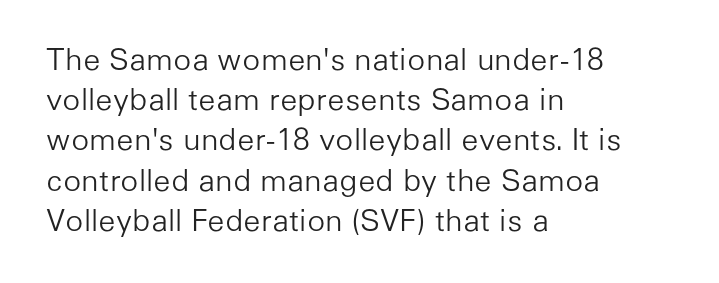
Q: Is the text bold? A: No.
Q: Is the text italic (slanted)? A: No, it is upright.
Q: Is the typeface a serif or a sans-serif typeface? A: Sans-serif.
Q: Is the text underlined? A: No.
Q: How is the paragraph aligned? A: Left-aligned.
Q: Is the spacing between letters normal or unusually wide? A: Normal.
Q: Is the spacing between lines tight, normal or loose? A: Normal.
Q: Width (condensed, normal, or wide)? A: Normal.
Q: Stroke contrast? A: Low.
Q: x-height? A: Medium.
Q: Monospaced? A: No.
